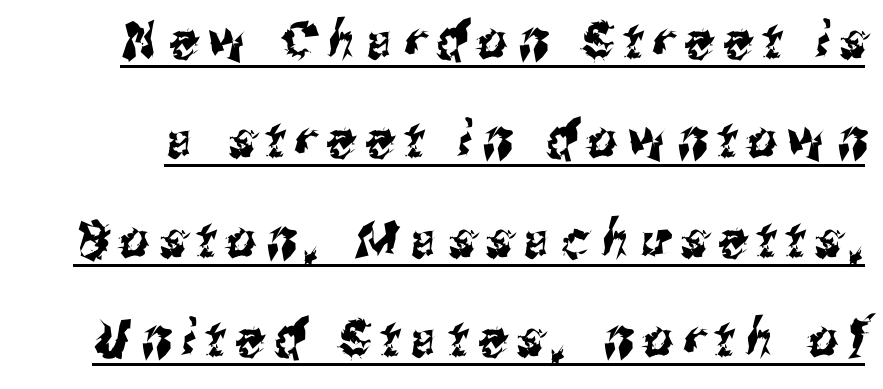
The image shows 51 px condensed sans-serif type; set loose line spacing (1.95x), unusually wide letter spacing (+0.22 em), underlined; medium stroke contrast and a medium x-height.
